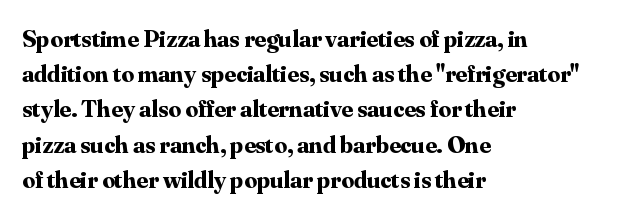
Here the glyphs are tracked normally, forming tight word shapes. Posture: upright roman. Plain, unruled lines of type. Leading matches the norm, producing a regular column.
